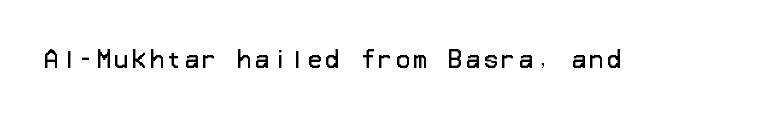
The image shows 23 px text type, upright; set not underlined.
